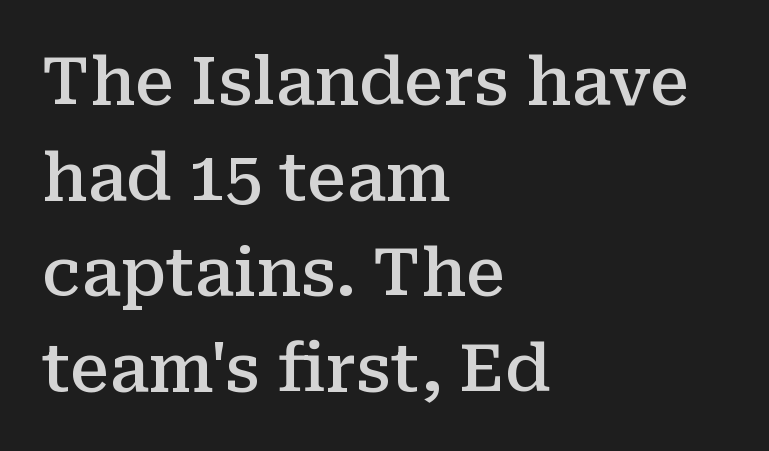
Q: Is the text bold? A: Semi-bold.
Q: Is the text italic (slanted)? A: No, it is upright.
Q: Is the typeface a serif or a sans-serif typeface? A: Serif.
Q: Is the text underlined? A: No.
Q: How is the paragraph aligned? A: Left-aligned.
Q: Is the spacing between letters normal or unusually wide? A: Normal.
Q: Is the spacing between lines tight, normal or loose? A: Normal.
Q: Width (condensed, normal, or wide)? A: Normal.
Q: Stroke contrast? A: Medium.
Q: x-height? A: Medium.
Q: Monospaced? A: No.
